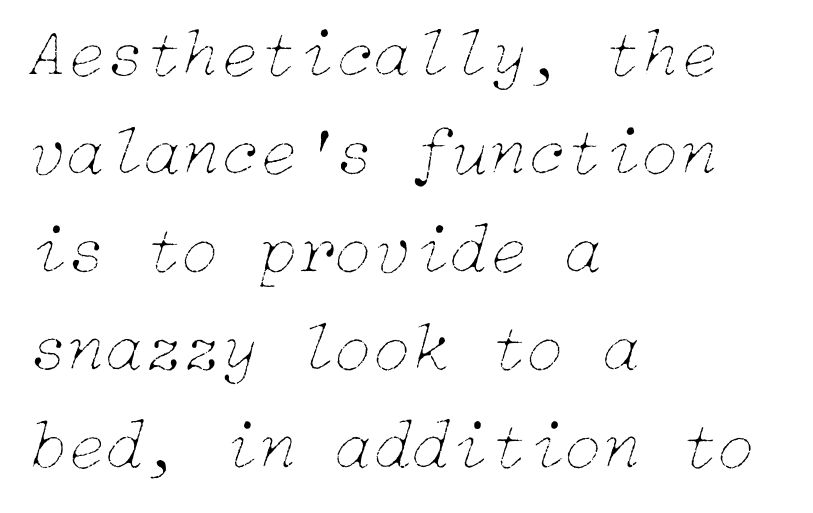
Q: Is the text bold? A: No.
Q: Is the text italic (slanted)? A: Yes, it leans right by about 15 degrees.
Q: Is the text underlined? A: No.
Q: How is the paragraph aligned? A: Left-aligned.
Q: Is the spacing between letters normal or unusually wide? A: Normal.
Q: Is the spacing between lines tight, normal or loose? A: Normal.
Q: Width (condensed, normal, or wide)? A: Normal.
Q: Stroke contrast? A: Low.
Q: x-height? A: Medium.
